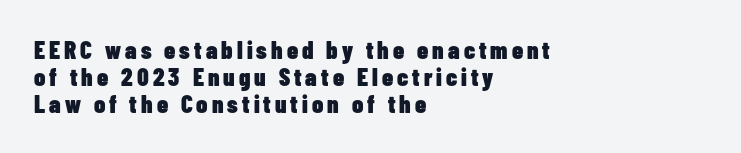
Q: Is the text bold? A: Yes.
Q: Is the text italic (slanted)? A: No, it is upright.
Q: Is the text underlined? A: No.
Q: How is the paragraph aligned? A: Left-aligned.
Q: Is the spacing between lines tight, normal or loose? A: Tight.
